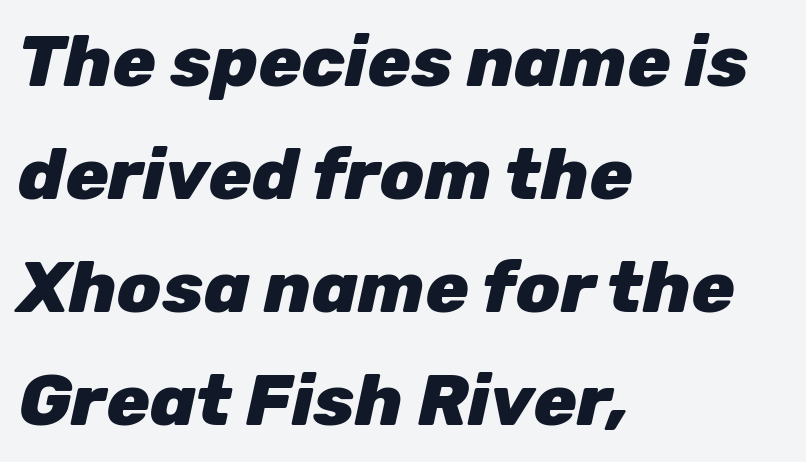
Q: Is the text bold? A: Yes.
Q: Is the text italic (slanted)? A: Yes, it leans right by about 12 degrees.
Q: Is the text underlined? A: No.
Q: How is the paragraph aligned? A: Left-aligned.
Q: Is the spacing between letters normal or unusually wide? A: Normal.
Q: Is the spacing between lines tight, normal or loose? A: Normal.
Q: Width (condensed, normal, or wide)? A: Normal.
Q: Stroke contrast? A: Low.
Q: x-height? A: Medium.
Q: Monospaced? A: No.
